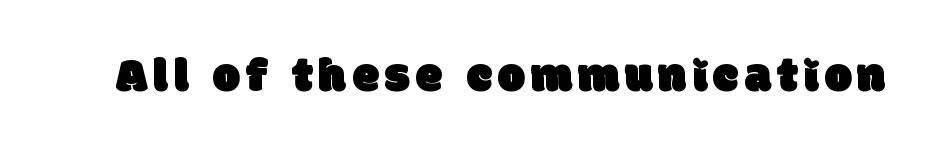
Q: Is the typeface a serif or a sans-serif typeface? A: Sans-serif.
Q: Is the text underlined? A: No.
Q: Width (condensed, normal, or wide)? A: Normal.
Q: Stroke contrast? A: Low.
Q: x-height? A: Large.
Q: Monospaced? A: No.
